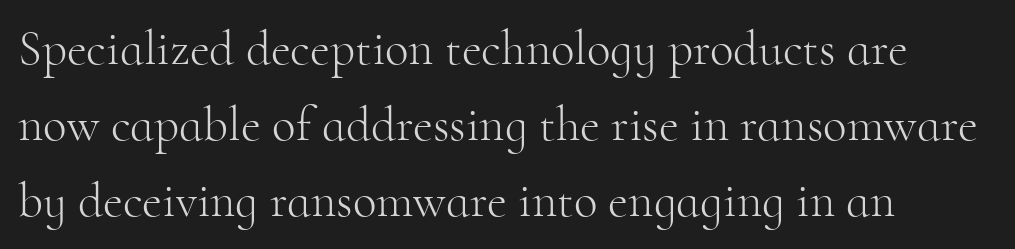
The image shows 49 px light serif type, upright; set left-aligned, normal line spacing (1.55x), normal letter spacing, not underlined; high stroke contrast and a small x-height.
